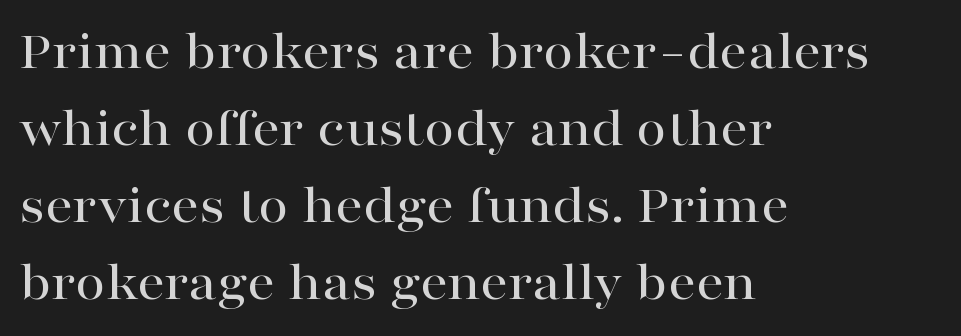
Q: Is the text italic (slanted)? A: No, it is upright.
Q: Is the typeface a serif or a sans-serif typeface? A: Serif.
Q: Is the text underlined? A: No.
Q: How is the paragraph aligned? A: Left-aligned.
Q: Is the spacing between letters normal or unusually wide? A: Normal.
Q: Is the spacing between lines tight, normal or loose? A: Normal.
Q: Width (condensed, normal, or wide)? A: Wide.
Q: Stroke contrast? A: High.
Q: x-height? A: Medium.
Q: Monospaced? A: No.
